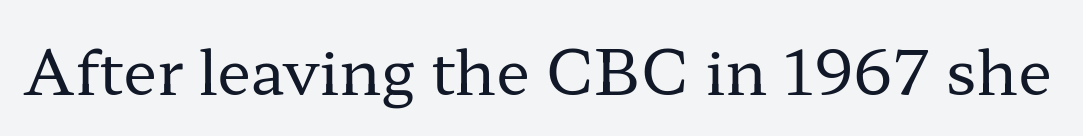
Q: Is the text bold? A: No.
Q: Is the text italic (slanted)? A: No, it is upright.
Q: Is the typeface a serif or a sans-serif typeface? A: Serif.
Q: Is the text underlined? A: No.
Q: Is the spacing between letters normal or unusually wide? A: Normal.
Q: Width (condensed, normal, or wide)? A: Wide.
Q: Stroke contrast? A: Low.
Q: x-height? A: Medium.
Q: Monospaced? A: No.
